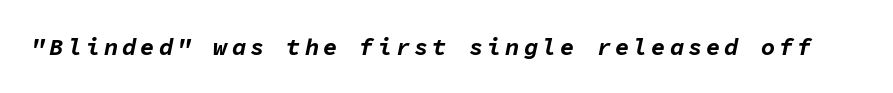
The sample has been set heavy, in full bold. The words here are not underlined. The typography opts for an oblique posture over an upright one.
